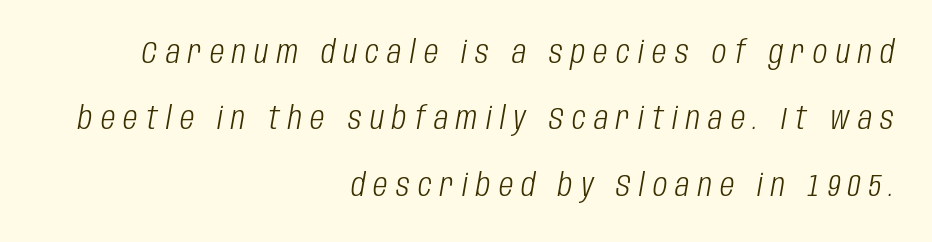
Every row of glyphs terminates at an identical x-position on the right. The face looks like a standard text weight, possibly lighter. Every character sits at an angle, as italics do. Here the designer chose a conventional face with non-uniform glyph widths. Reading down the column, the eye jumps a long way to each next line.
